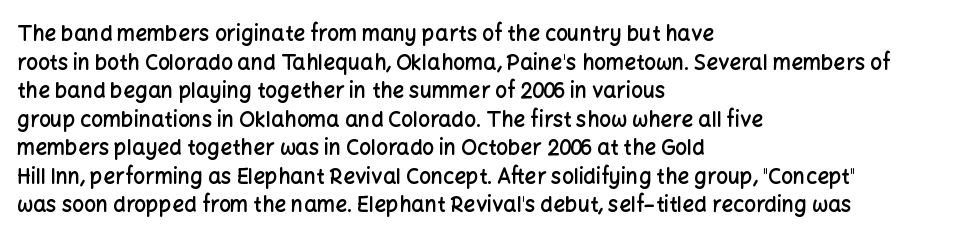
The image shows 21 px text type, upright; set left-aligned, normal line spacing (1.36x), normal letter spacing, not underlined.
